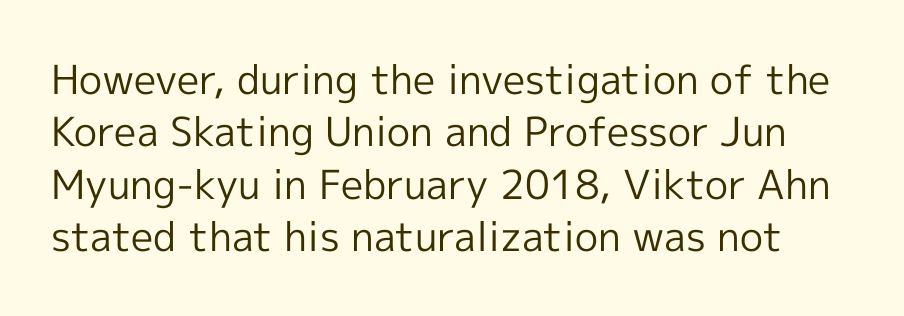
Standard letterfit; no display-style spreading of the glyphs. Posture: vertical. Vertically, the passage feels balanced, rows spaced as you'd expect. The font family rendered here belongs to the sans-serif group.
